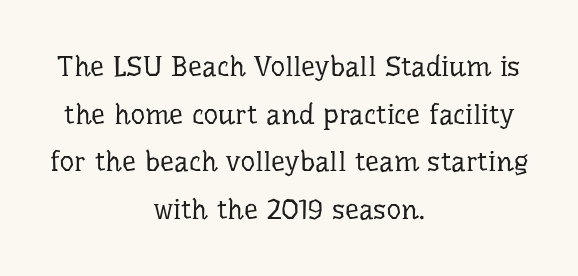
Think standard paragraph weight, or any step lighter than that. The designer left line spacing at the default. Check under the words: just untouched page. Designer's note — italics off, roman on.
